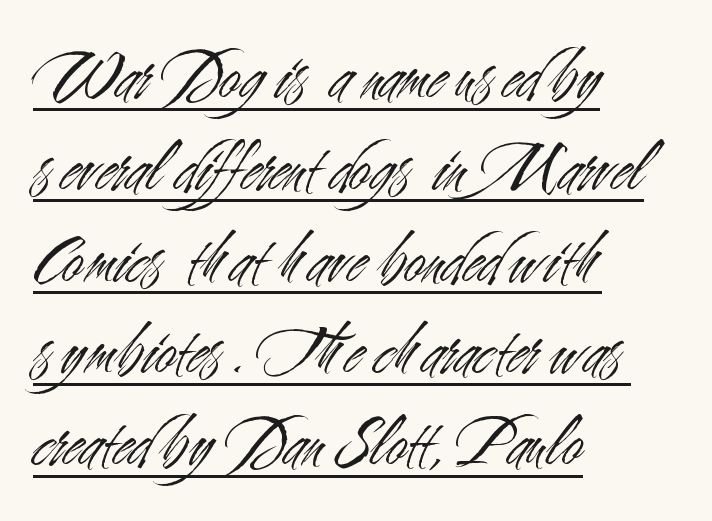
Teacher's note: observe the even left margin — that is flush-left alignment. A sans-serif font was chosen for this passage. Tracking here is standard; glyphs follow each other at the usual distance. Proportional: the letters do not fall into vertical columns.
